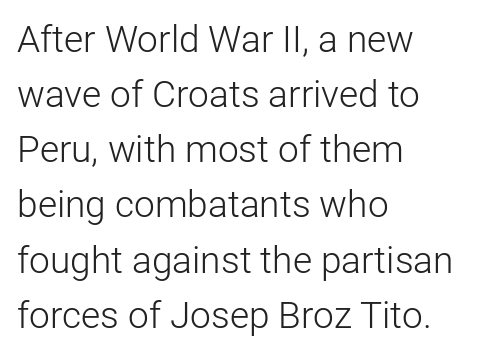
{"serif": "no", "italic": "no", "bold": "no", "weight": "light", "width": "normal", "stroke_contrast": "low", "x_height": "medium", "monospaced": "no", "underline": "no", "align": "left", "line_spacing": "normal", "line_spacing_ratio": 1.49, "letter_spacing": "normal", "letter_spacing_em": 0.0, "glyph_px": 37}
